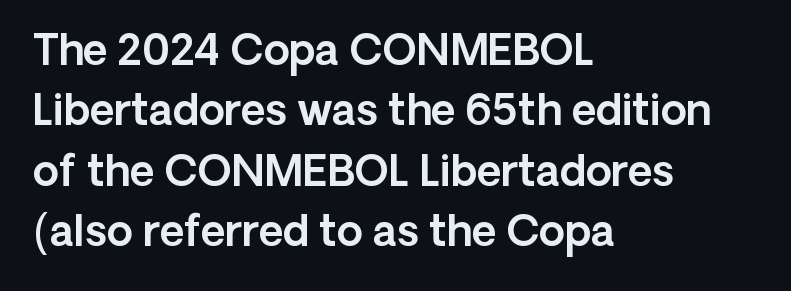
Q: Is the text italic (slanted)? A: No, it is upright.
Q: Is the typeface a serif or a sans-serif typeface? A: Sans-serif.
Q: Is the text underlined? A: No.
Q: How is the paragraph aligned? A: Left-aligned.
Q: Is the spacing between letters normal or unusually wide? A: Normal.
Q: Is the spacing between lines tight, normal or loose? A: Normal.
Q: Width (condensed, normal, or wide)? A: Normal.
Q: x-height? A: Medium.
Q: Monospaced? A: No.
